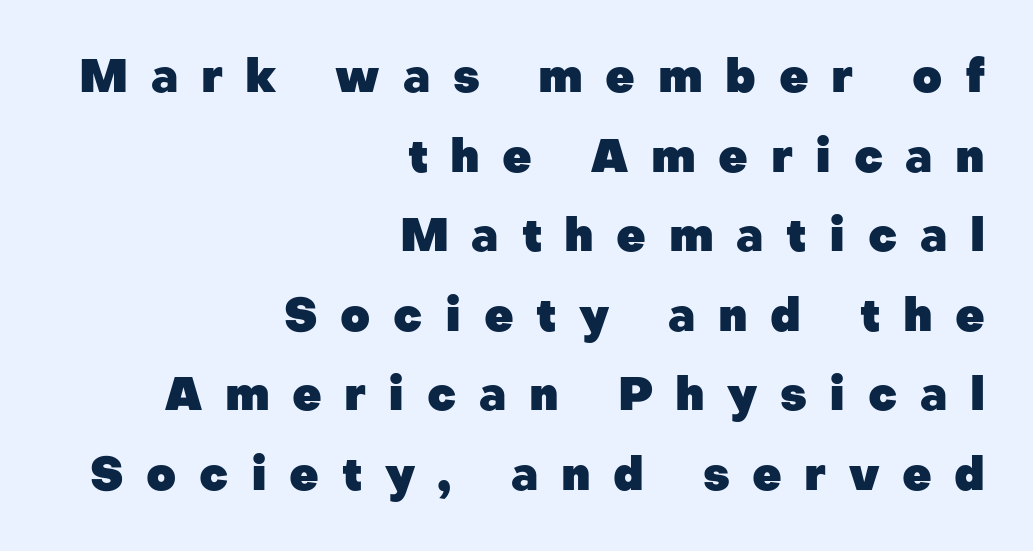
Nope, no serifs anywhere on these letters. Between one letter and the next there's a generous, obvious gap. This is heavy type, rendered in bold. The rendering uses natural spacing where letterforms have individual widths.
